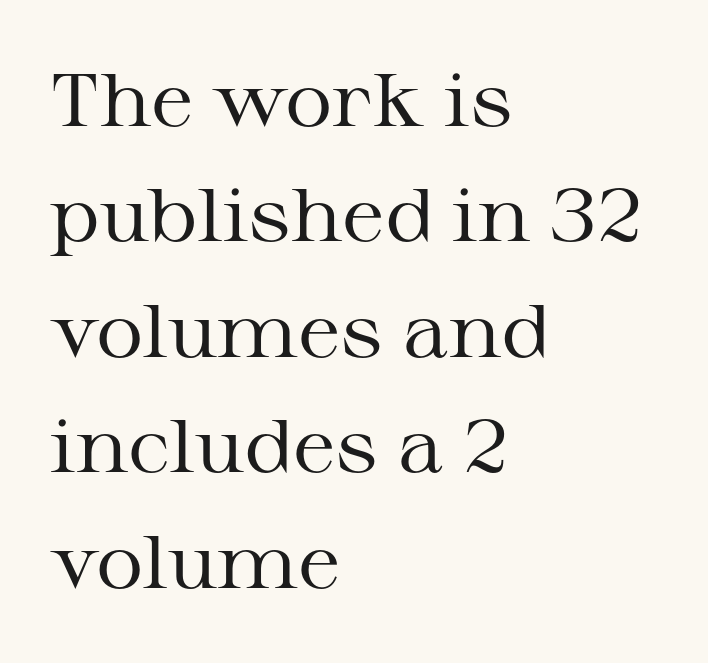
Q: Is the text bold? A: No.
Q: Is the text italic (slanted)? A: No, it is upright.
Q: Is the typeface a serif or a sans-serif typeface? A: Serif.
Q: Is the text underlined? A: No.
Q: How is the paragraph aligned? A: Left-aligned.
Q: Is the spacing between letters normal or unusually wide? A: Normal.
Q: Is the spacing between lines tight, normal or loose? A: Normal.
Q: Width (condensed, normal, or wide)? A: Wide.
Q: Stroke contrast? A: Medium.
Q: x-height? A: Medium.
Q: Monospaced? A: No.
